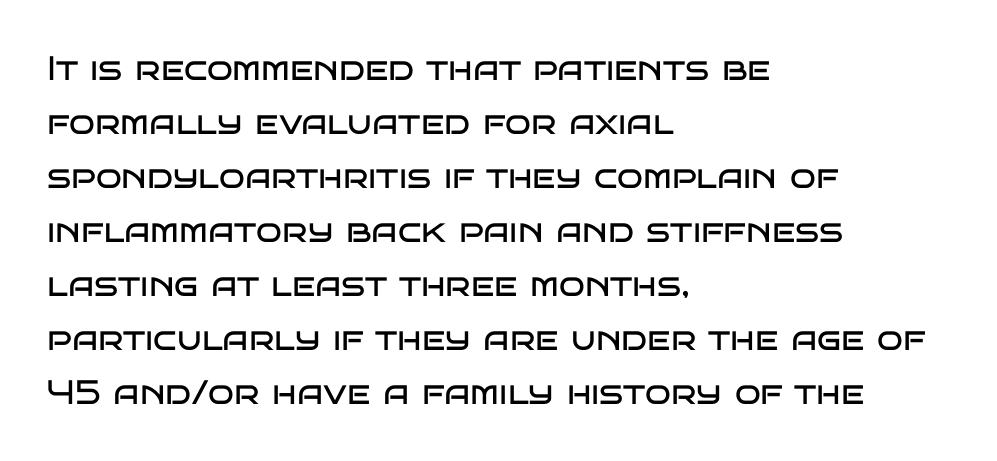
Q: Is the text bold? A: No.
Q: Is the text italic (slanted)? A: No, it is upright.
Q: Is the typeface a serif or a sans-serif typeface? A: Sans-serif.
Q: Is the text underlined? A: No.
Q: How is the paragraph aligned? A: Left-aligned.
Q: Is the spacing between letters normal or unusually wide? A: Normal.
Q: Is the spacing between lines tight, normal or loose? A: Normal.
Q: Width (condensed, normal, or wide)? A: Wide.
Q: Stroke contrast? A: Low.
Q: x-height? A: Large.
Q: Monospaced? A: No.
